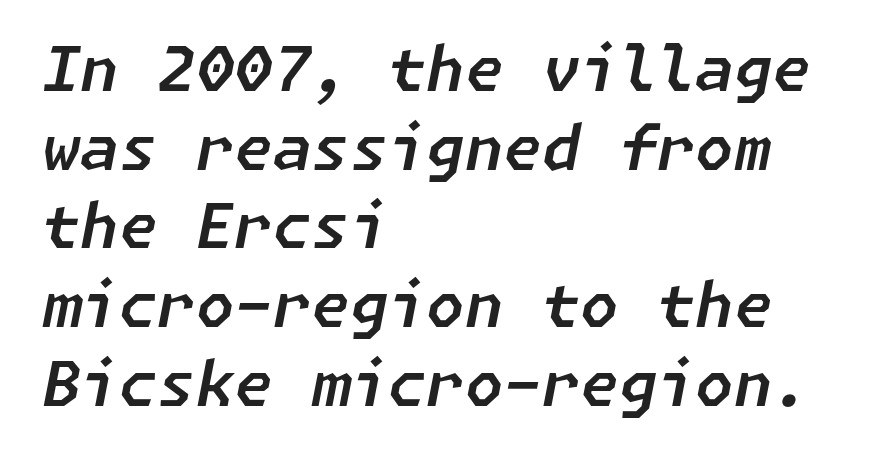
The image shows 62 px text type, italic (leaning right); set left-aligned, normal line spacing (1.27x), normal letter spacing, not underlined; low stroke contrast and a medium x-height.
